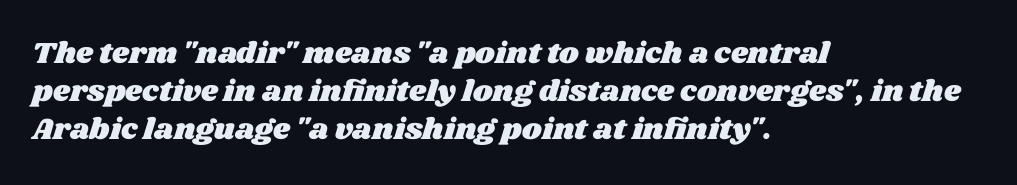
The image shows 30 px wide type; set left-aligned, normal line spacing (1.27x), normal letter spacing, not underlined; medium stroke contrast and a large x-height.
